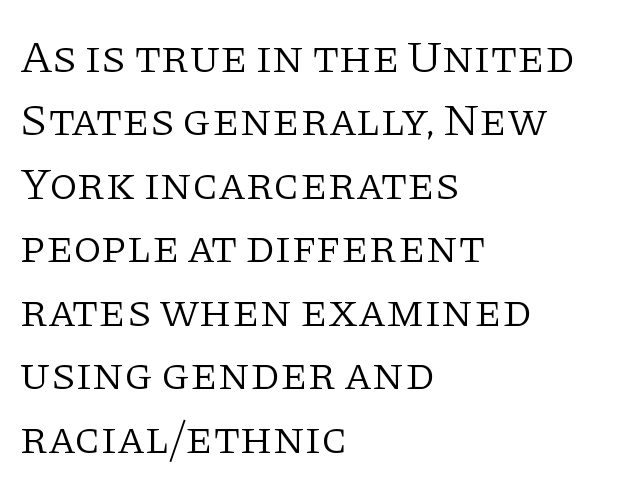
The image shows 46 px light serif type, upright; set left-aligned, normal line spacing (1.38x), normal letter spacing, not underlined; low stroke contrast and a large x-height.
